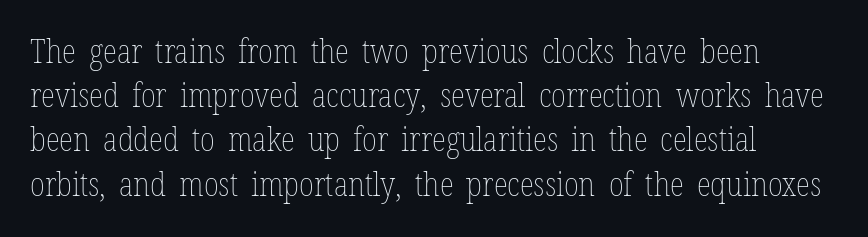
{"italic": "no", "bold": "no", "weight": "thin", "width": "condensed", "stroke_contrast": "low", "x_height": "medium", "monospaced": "no", "underline": "no", "align": "left", "line_spacing": "normal", "line_spacing_ratio": 1.34, "letter_spacing": "normal", "letter_spacing_em": 0.0, "glyph_px": 33}
